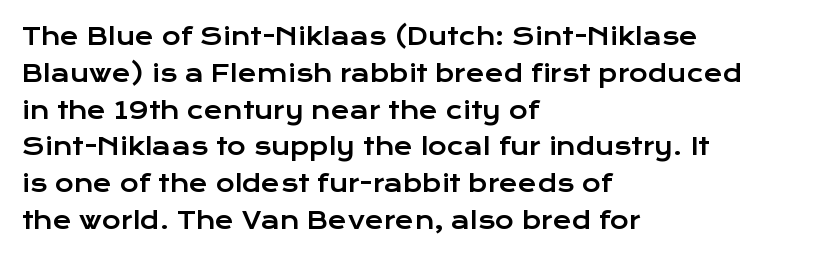
Every character sits straight up, as roman type does. Where is the straight margin? On the left. The rendering uses a moderate line-height, typical for paragraphs. Just letters on the line, the space beneath them empty. Compared with typical body copy, the letter spacing here is the same.
